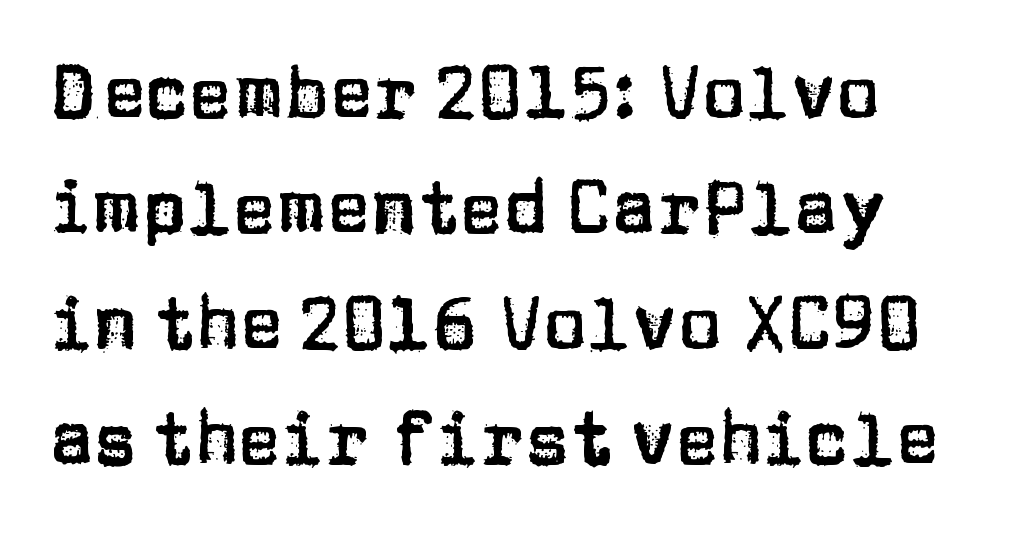
Looks like regular typesetting: each glyph gets only the width it needs. Compared with a centered layout, this one pins lines to the left instead. Reading down the column, the eye jumps a familiar distance to each next line. The line texture is even and compact thanks to regular tracking. These lines were composed using upright roman letters.
